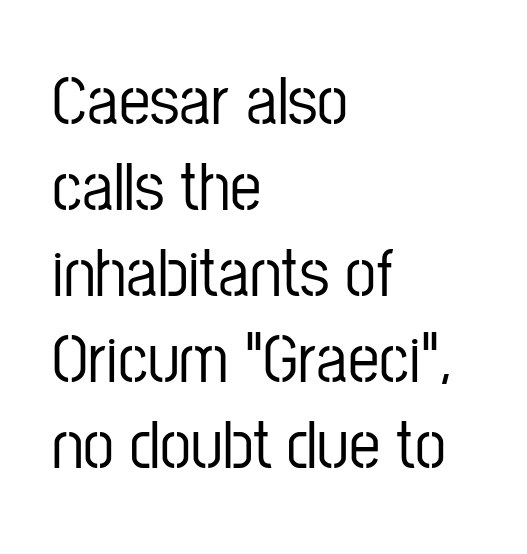
The glyphs are unaccompanied by any horizontal stroke below them. Observe the absence of serifs on each vertical stroke in this sample. Does the copy run flush right? No — it runs flush left. Varying glyph widths throughout — classic text-font behaviour. Compared with typical body copy, the letter spacing here is the same.
